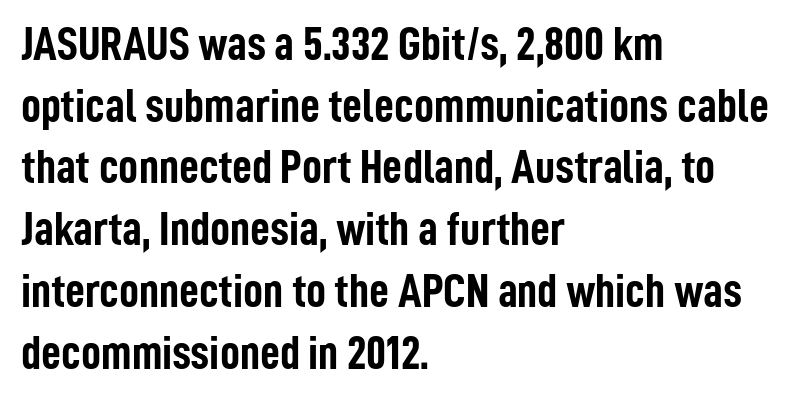
A clean baseline with only descenders dipping below it. In terms of weight, the rendering is a true, heavy bold. Reading down the block, your eye returns to a fixed left position each line. Typographically, this falls in the sans-serif category.
